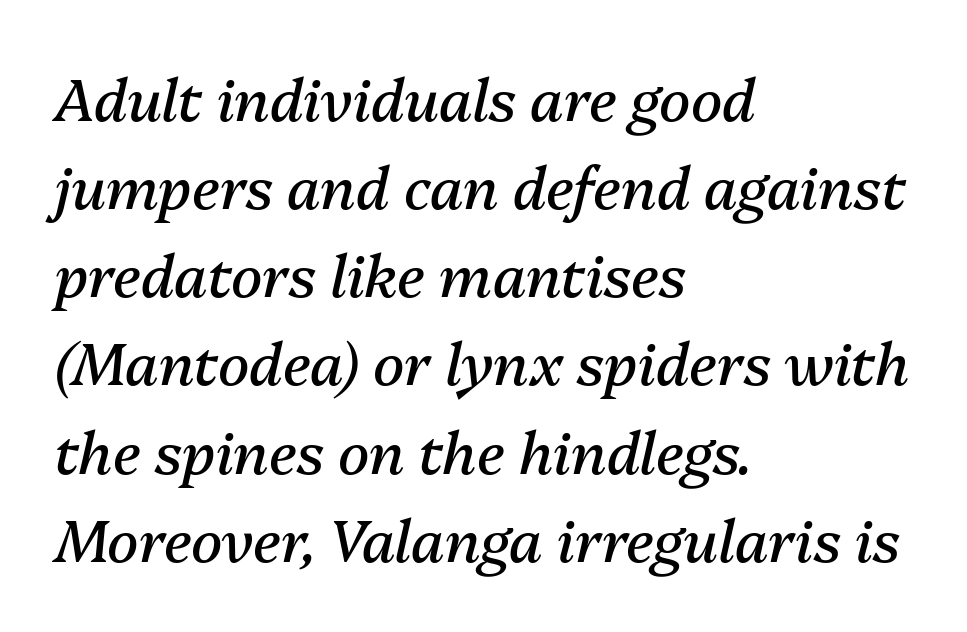
No word sits above an underline. Tracking here is standard; glyphs follow each other at the usual distance. Proportional: the letters do not fall into vertical columns. The font sits on the lighter half of the weight spectrum, regular included. Notice how descenders clear the ascenders below comfortably — that's standard leading. This is oblique type, the kind used for emphasis or titles.
